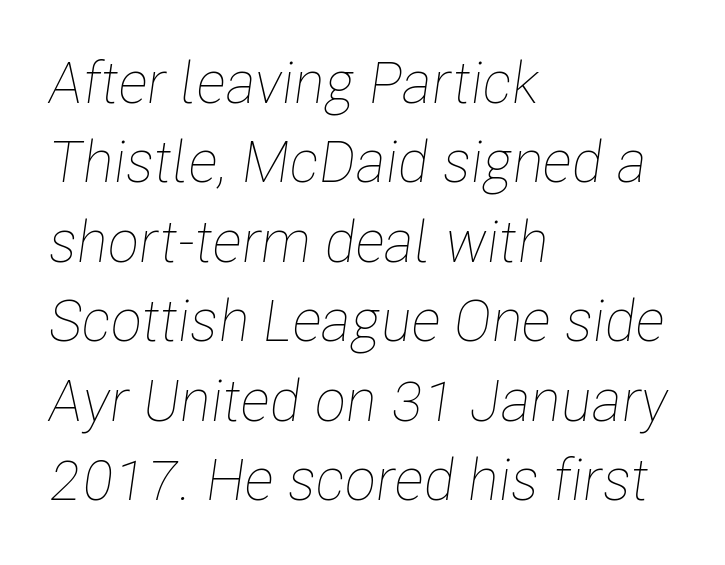
Q: Is the text bold? A: No.
Q: Is the text italic (slanted)? A: Yes, it leans right by about 8 degrees.
Q: Is the text underlined? A: No.
Q: How is the paragraph aligned? A: Left-aligned.
Q: Is the spacing between letters normal or unusually wide? A: Normal.
Q: Is the spacing between lines tight, normal or loose? A: Normal.
Q: Width (condensed, normal, or wide)? A: Condensed.
Q: Stroke contrast? A: Low.
Q: x-height? A: Medium.
Q: Monospaced? A: No.
